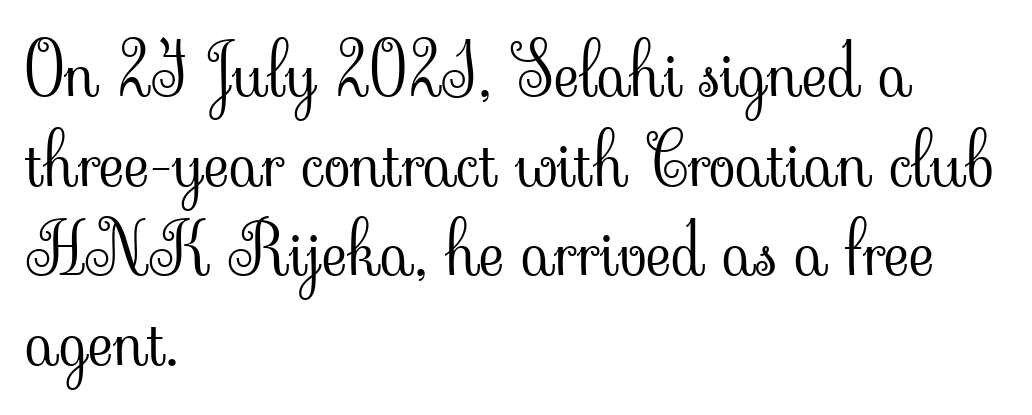
Q: Is the text bold? A: No.
Q: Is the text italic (slanted)? A: No, it is upright.
Q: Is the typeface a serif or a sans-serif typeface? A: Serif.
Q: Is the text underlined? A: No.
Q: How is the paragraph aligned? A: Left-aligned.
Q: Is the spacing between letters normal or unusually wide? A: Normal.
Q: Is the spacing between lines tight, normal or loose? A: Normal.
Q: Width (condensed, normal, or wide)? A: Normal.
Q: Stroke contrast? A: Low.
Q: x-height? A: Small.
Q: Monospaced? A: No.
